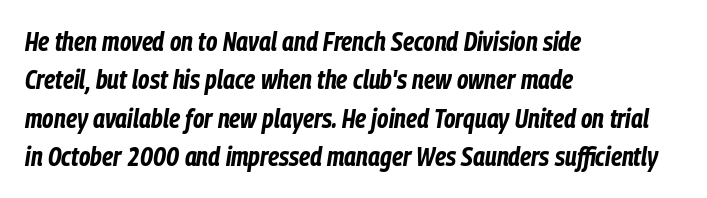
The image shows 26 px bold type, italic (leaning right); set left-aligned, normal line spacing (1.48x), normal letter spacing, not underlined.
